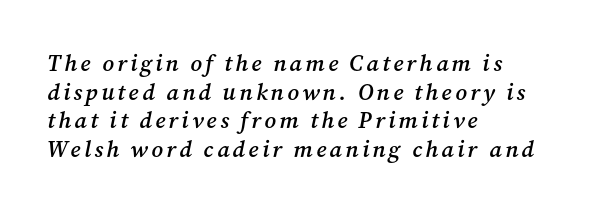
Caption: multi-line text, flush left, ragged right. Beneath every word, the page is bare. Tall strokes in this sample are angled rather than plumb. As a designer I'd log this as weight 600, semibold.
